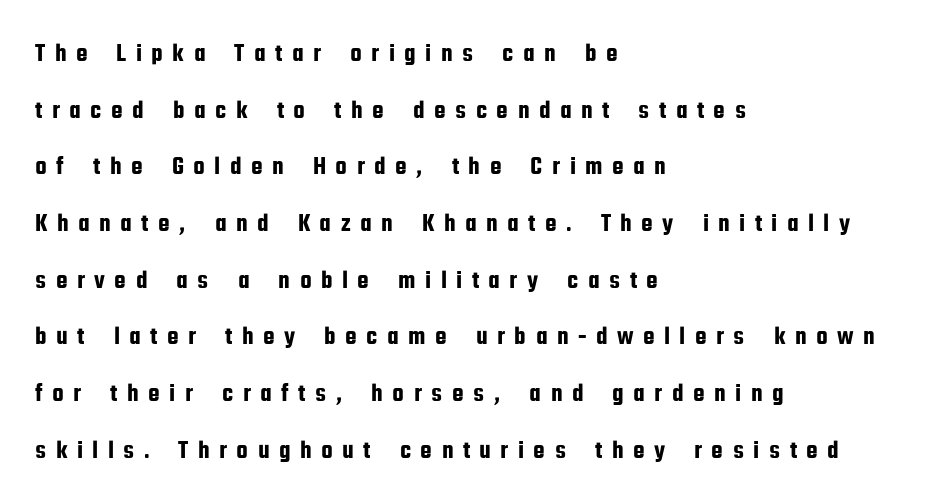
Descender tails drop into unmarked territory. Alignment: flush left. The lines are spread far apart with generous leading. Short note: letters widely spaced. Ordinary non-slanted type is in use.
